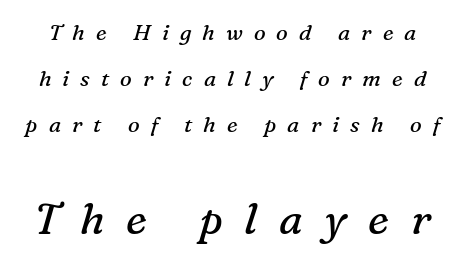
The image shows 43 px regular-weight serif type, italic (leaning right); set loose line spacing (2.1x), unusually wide letter spacing (+0.5 em), not underlined; the second (bottom) block is 1.95x larger; medium stroke contrast and a medium x-height.
